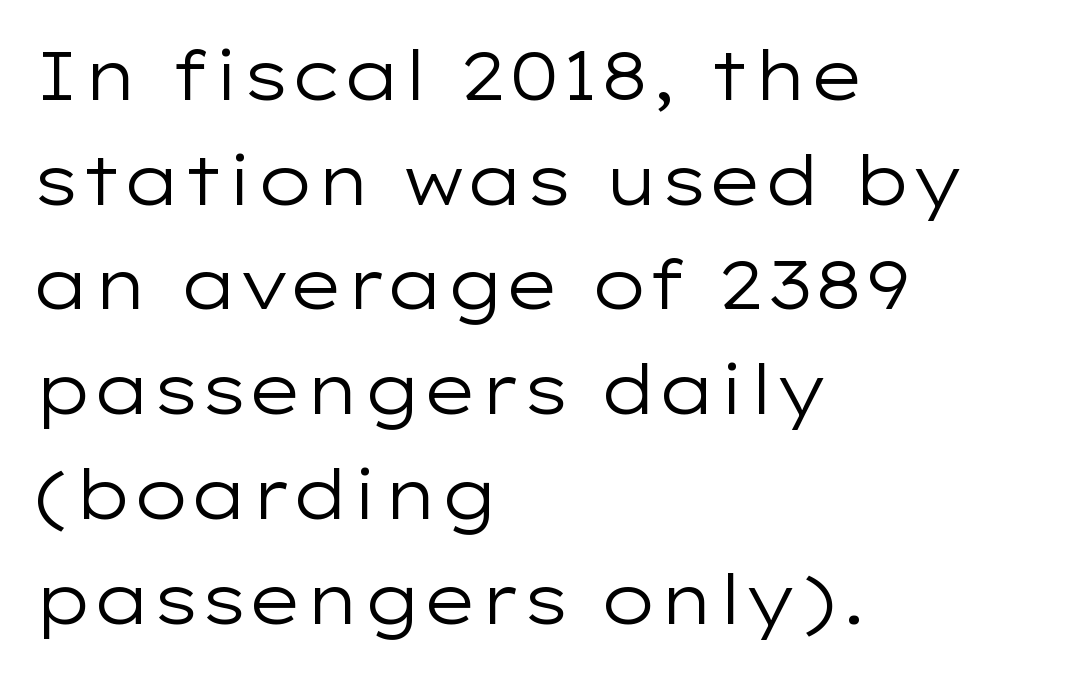
Q: Is the text bold? A: No.
Q: Is the text italic (slanted)? A: No, it is upright.
Q: Is the typeface a serif or a sans-serif typeface? A: Sans-serif.
Q: Is the text underlined? A: No.
Q: How is the paragraph aligned? A: Left-aligned.
Q: Is the spacing between letters normal or unusually wide? A: Normal.
Q: Is the spacing between lines tight, normal or loose? A: Normal.
Q: Width (condensed, normal, or wide)? A: Wide.
Q: Stroke contrast? A: Low.
Q: x-height? A: Medium.
Q: Monospaced? A: No.
